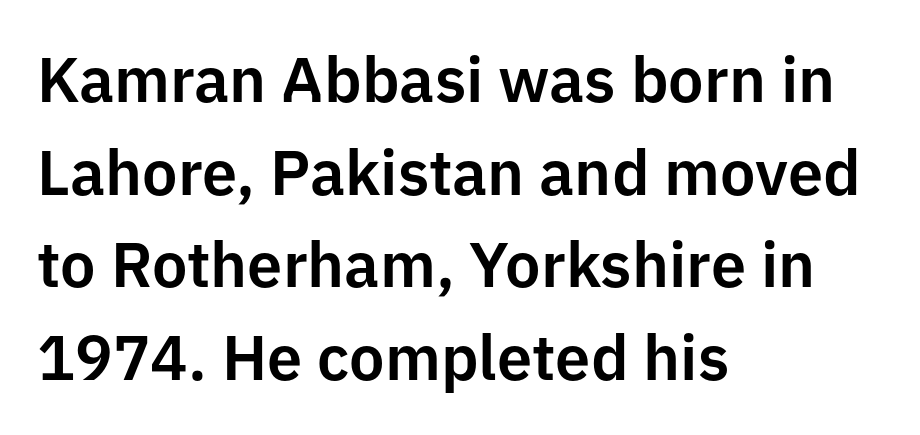
{"serif": "no", "italic": "no", "width": "normal", "stroke_contrast": "low", "x_height": "medium", "monospaced": "no", "underline": "no", "align": "left", "line_spacing": "normal", "line_spacing_ratio": 1.47, "letter_spacing": "normal", "letter_spacing_em": 0.0, "glyph_px": 63}
